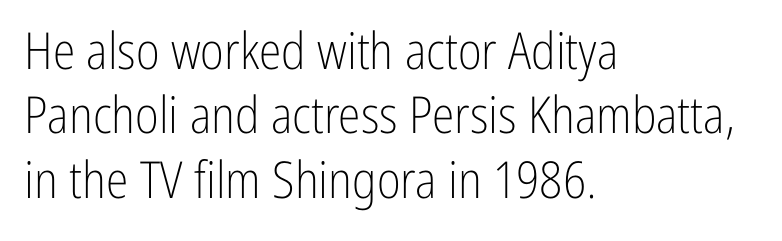
The image shows 51 px light, condensed sans-serif type, upright; set left-aligned, normal line spacing (1.26x), normal letter spacing, not underlined; low stroke contrast and a medium x-height.
